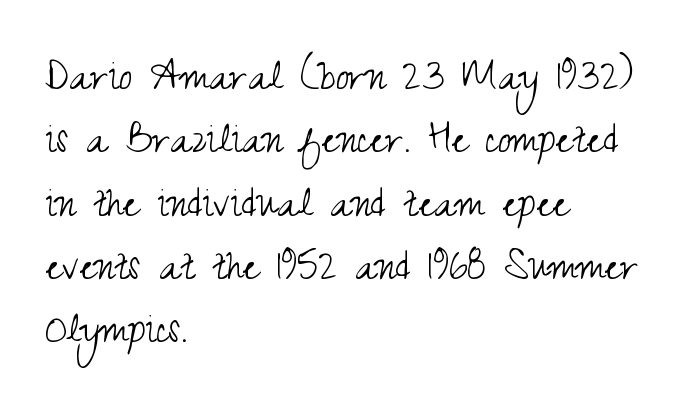
{"serif": "no", "italic": "no", "bold": "no", "weight": "light", "width": "condensed", "stroke_contrast": "medium", "x_height": "small", "monospaced": "no", "underline": "no", "align": "left", "line_spacing": "normal", "line_spacing_ratio": 1.32, "letter_spacing": "normal", "letter_spacing_em": 0.0, "glyph_px": 48}
